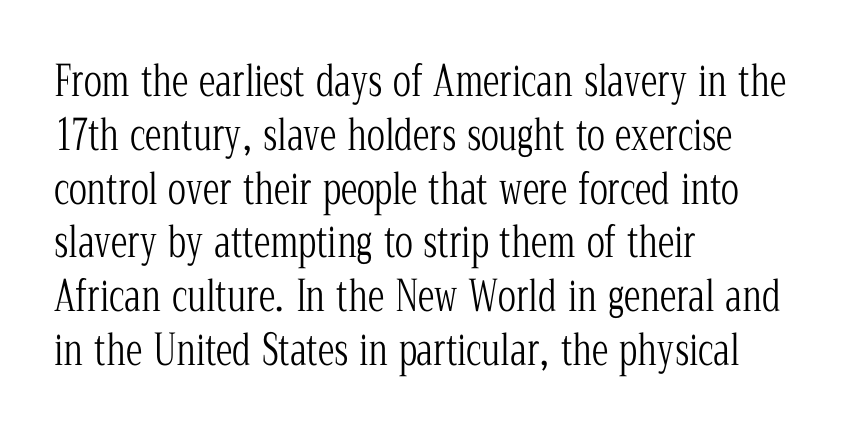
Bold? No — there's no thickening of the strokes. A typesetter would call this proportional, since set widths differ per character. The lines in this sample share a left origin and differ only in where they stop. Notice how the stems are strictly vertical — no italics here. Little horizontal feet cap the strokes, marking this as serif type. The rendering keeps characters at their native spacing.
